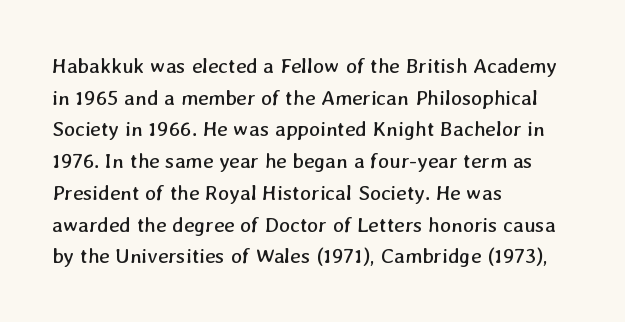
Q: Is the text bold? A: No.
Q: Is the text underlined? A: No.
Q: How is the paragraph aligned? A: Left-aligned.
Q: Is the spacing between letters normal or unusually wide? A: Normal.
Q: Is the spacing between lines tight, normal or loose? A: Normal.
